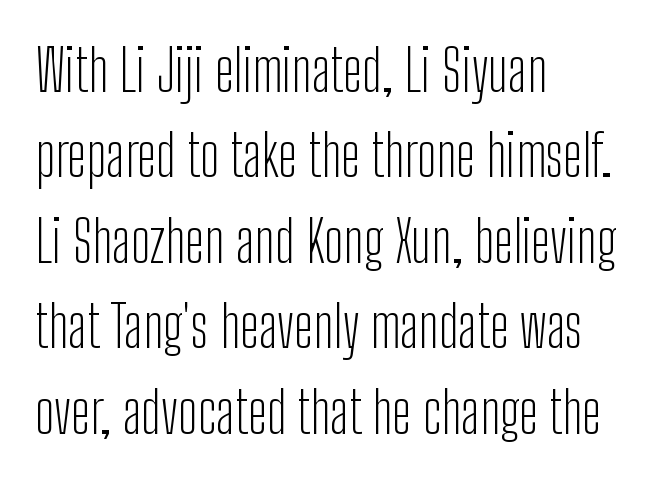
A typesetter would mark this as roman, not italic. The letterforms sit shoulder to shoulder at normal distance. A typesetter would call this proportional, since set widths differ per character. This rendering features lettering with no underline. The typesetter chose a ragged-right arrangement here.
